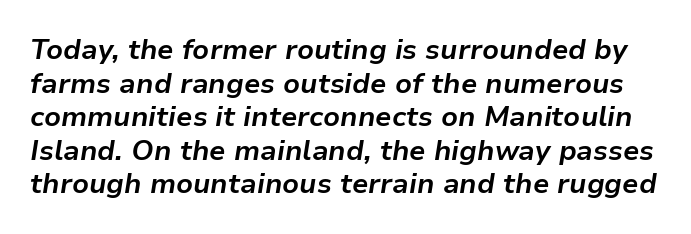
Q: Is the text bold? A: Yes.
Q: Is the text italic (slanted)? A: Yes, it leans right by about 9 degrees.
Q: Is the text underlined? A: No.
Q: Is the spacing between letters normal or unusually wide? A: Normal.
Q: Width (condensed, normal, or wide)? A: Normal.
Q: Stroke contrast? A: Low.
Q: x-height? A: Medium.
Q: Monospaced? A: No.
